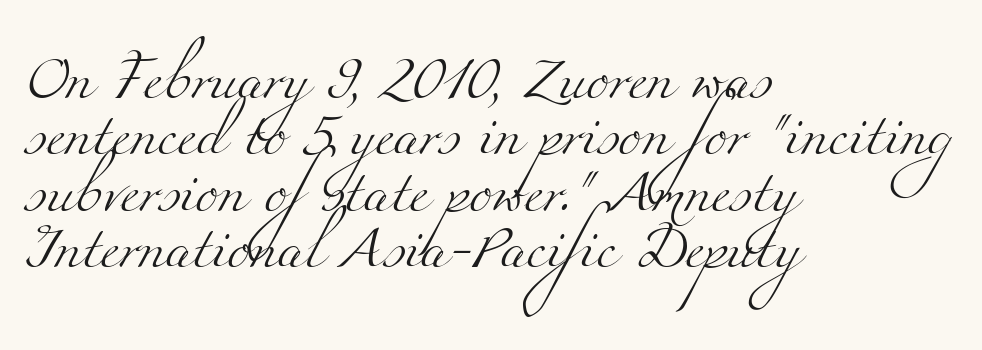
The image shows 43 px light, wide type; set left-aligned, normal line spacing (1.31x), normal letter spacing, not underlined; medium stroke contrast and a small x-height.
